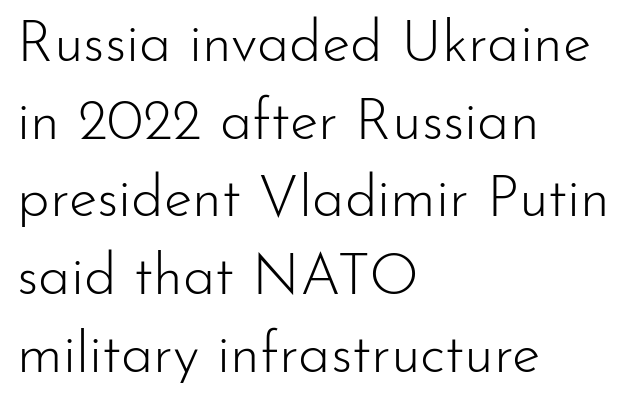
Q: Is the text bold? A: No.
Q: Is the text italic (slanted)? A: No, it is upright.
Q: Is the typeface a serif or a sans-serif typeface? A: Sans-serif.
Q: Is the text underlined? A: No.
Q: How is the paragraph aligned? A: Left-aligned.
Q: Is the spacing between letters normal or unusually wide? A: Normal.
Q: Is the spacing between lines tight, normal or loose? A: Normal.
Q: Width (condensed, normal, or wide)? A: Normal.
Q: Stroke contrast? A: Low.
Q: x-height? A: Small.
Q: Monospaced? A: No.
